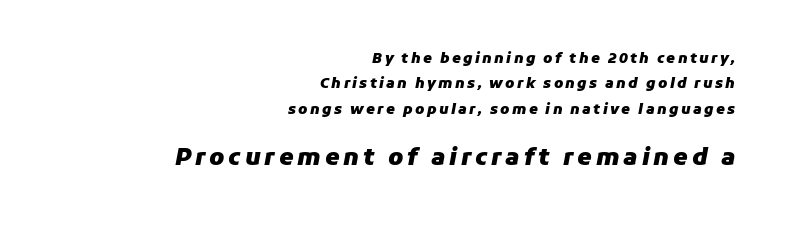
Q: Is the text bold? A: Yes.
Q: Is the text italic (slanted)? A: Yes, it leans right by about 11 degrees.
Q: Is the text underlined? A: No.
Q: How is the paragraph aligned? A: Right-aligned.
Q: Which block of text is set in a larger size, the first (top) or the second (bottom)? A: The second (bottom) one.
